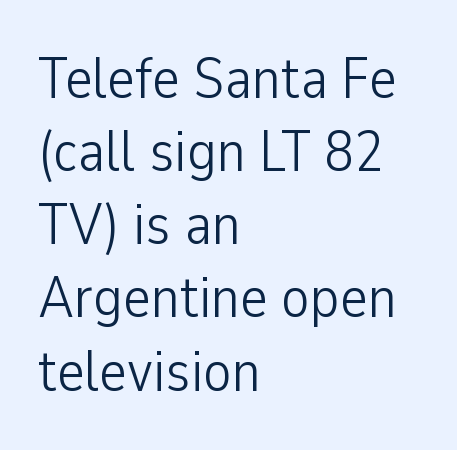
Q: Is the text bold? A: No.
Q: Is the text italic (slanted)? A: No, it is upright.
Q: Is the typeface a serif or a sans-serif typeface? A: Sans-serif.
Q: Is the text underlined? A: No.
Q: How is the paragraph aligned? A: Left-aligned.
Q: Is the spacing between letters normal or unusually wide? A: Normal.
Q: Width (condensed, normal, or wide)? A: Condensed.
Q: Stroke contrast? A: Low.
Q: x-height? A: Medium.
Q: Monospaced? A: No.
